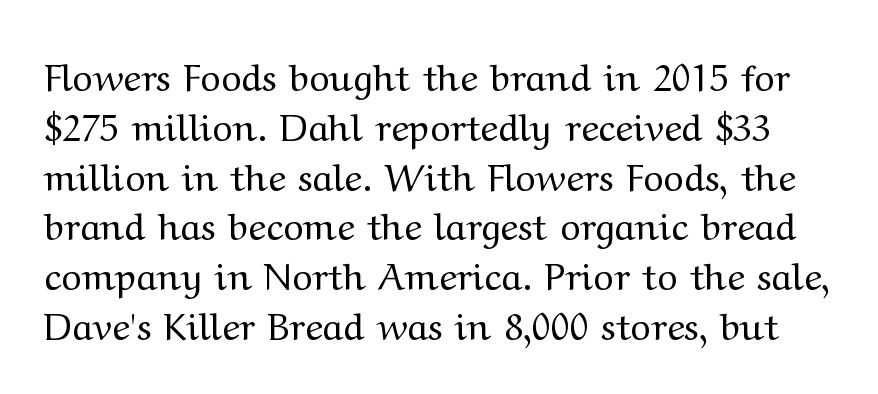
Q: Is the text bold? A: No.
Q: Is the text italic (slanted)? A: No, it is upright.
Q: Is the typeface a serif or a sans-serif typeface? A: Serif.
Q: Is the text underlined? A: No.
Q: Is the spacing between letters normal or unusually wide? A: Normal.
Q: Is the spacing between lines tight, normal or loose? A: Normal.
Q: Width (condensed, normal, or wide)? A: Wide.
Q: Stroke contrast? A: Medium.
Q: x-height? A: Medium.
Q: Monospaced? A: No.
